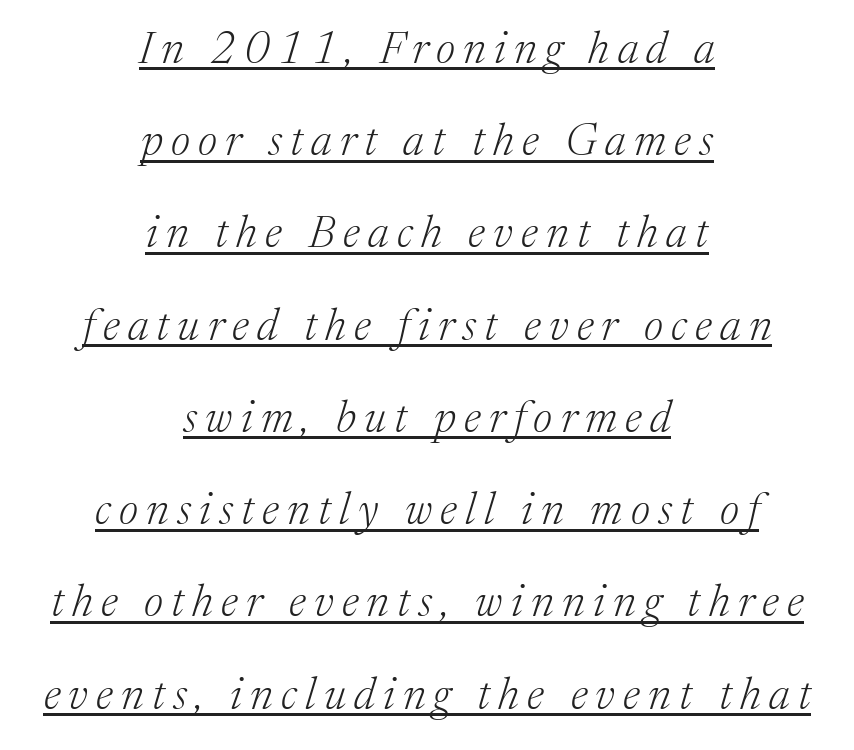
Note the varied advance widths — an 'i' is clearly narrower than an 'm'. A baseline rule has been typeset under these characters. You can tell from the footed stems that serif type was used. The passage shown is not bold in any degree.
